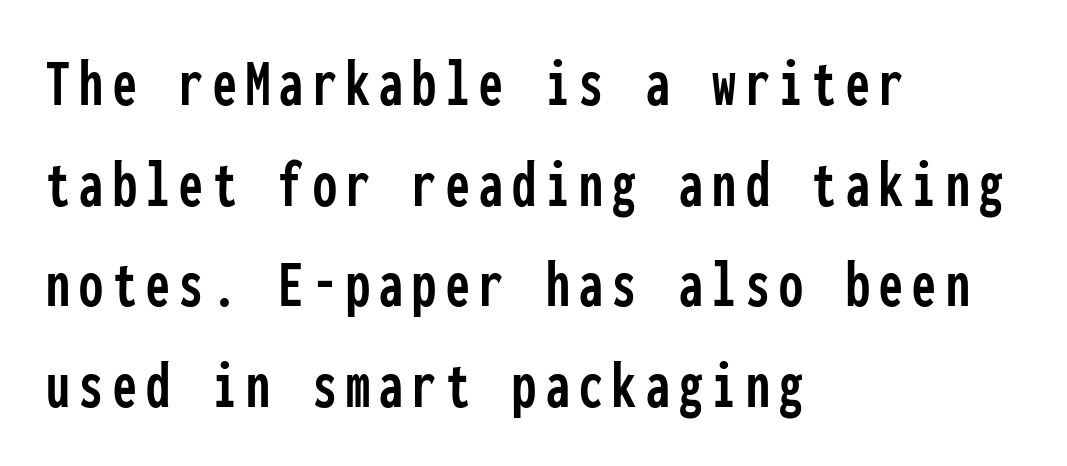
The image shows 68 px condensed sans-serif type, upright, monospaced; set left-aligned, normal line spacing (1.48x), not underlined; low stroke contrast and a medium x-height.
